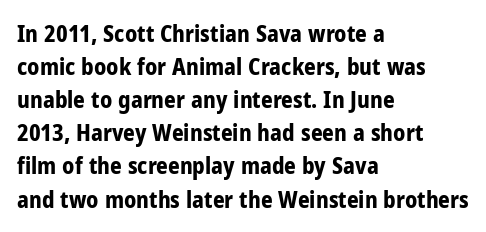
The image shows 23 px bold type, upright; set left-aligned, normal line spacing (1.44x), normal letter spacing, not underlined.
